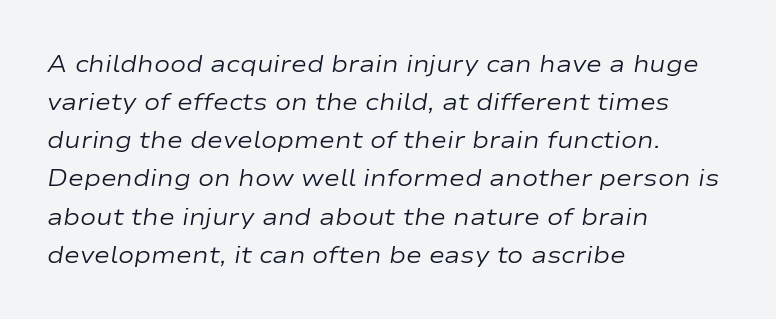
Q: Is the text bold? A: No.
Q: Is the text italic (slanted)? A: Yes, it leans right by about 9 degrees.
Q: Is the text underlined? A: No.
Q: How is the paragraph aligned? A: Left-aligned.
Q: Is the spacing between letters normal or unusually wide? A: Normal.
Q: Is the spacing between lines tight, normal or loose? A: Normal.
